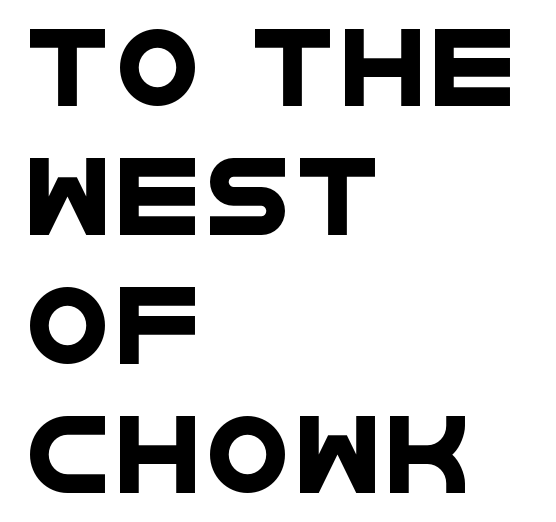
Q: Is the typeface a serif or a sans-serif typeface? A: Sans-serif.
Q: Is the text underlined? A: No.
Q: How is the paragraph aligned? A: Left-aligned.
Q: Width (condensed, normal, or wide)? A: Wide.
Q: Stroke contrast? A: Low.
Q: x-height? A: Large.
Q: Monospaced? A: No.
